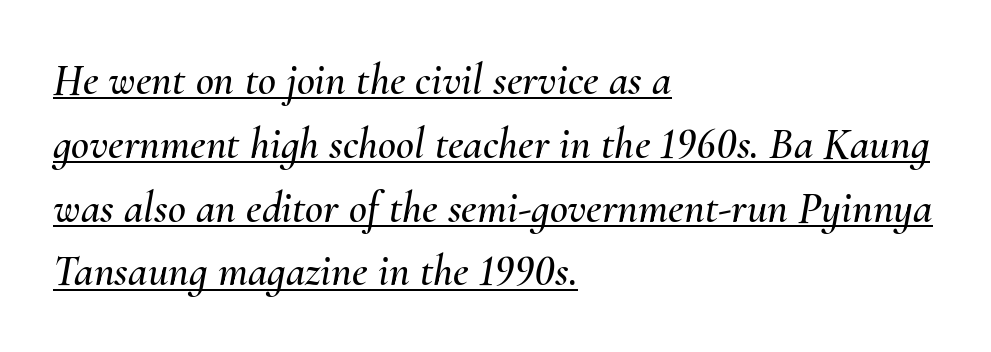
Q: Is the text italic (slanted)? A: Yes, it leans right by about 10 degrees.
Q: Is the text underlined? A: Yes.
Q: How is the paragraph aligned? A: Left-aligned.
Q: Is the spacing between letters normal or unusually wide? A: Normal.
Q: Is the spacing between lines tight, normal or loose? A: Normal.
Q: Width (condensed, normal, or wide)? A: Normal.
Q: Stroke contrast? A: Medium.
Q: x-height? A: Small.
Q: Monospaced? A: No.
